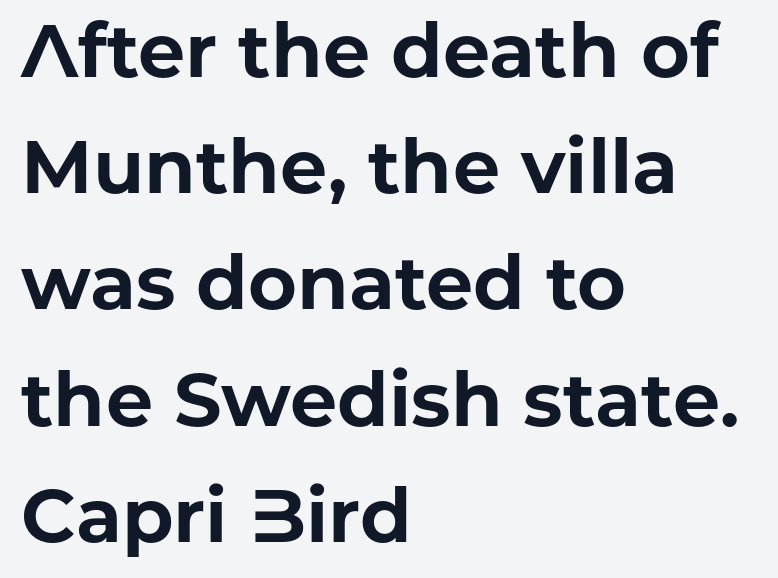
The rendering shows plain stroke endings on the letterforms — a sans-serif design. The compositor pushed each line to the left boundary. The gap between lines stays unmarked. Rendered with straight, roman letterforms. One glance says typical: line gaps are just what's usual.
